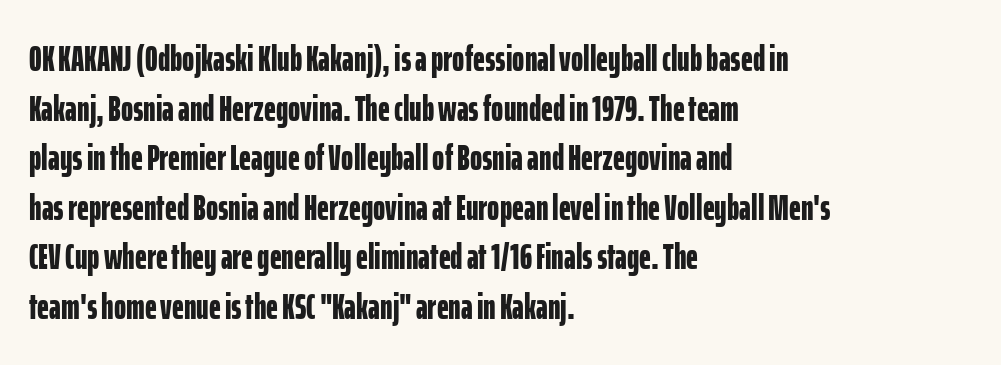
Q: Is the text bold? A: Yes.
Q: Is the text italic (slanted)? A: No, it is upright.
Q: Is the typeface a serif or a sans-serif typeface? A: Sans-serif.
Q: Is the text underlined? A: No.
Q: How is the paragraph aligned? A: Left-aligned.
Q: Is the spacing between letters normal or unusually wide? A: Normal.
Q: Is the spacing between lines tight, normal or loose? A: Normal.
Q: Width (condensed, normal, or wide)? A: Condensed.
Q: Stroke contrast? A: Low.
Q: x-height? A: Medium.
Q: Monospaced? A: No.
